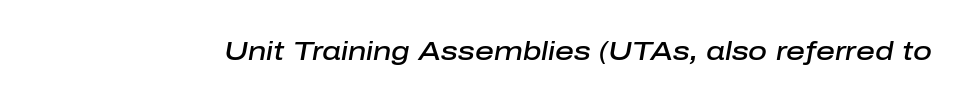
{"italic": "yes", "lean": "right", "slant_degrees": 10, "bold": "semi", "underline": "no", "letter_spacing": "normal", "letter_spacing_em": 0.0, "glyph_px": 26}
